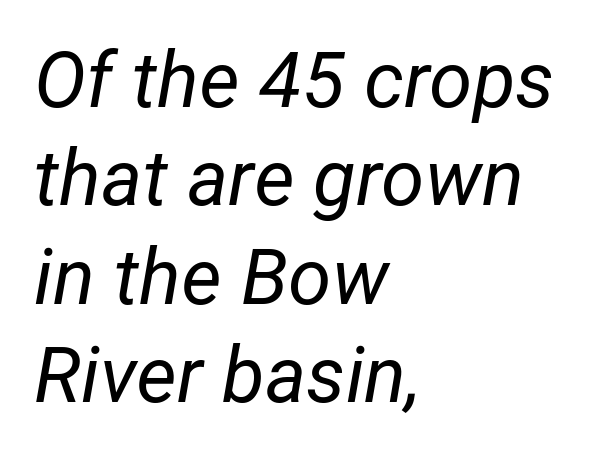
Q: Is the text bold? A: No.
Q: Is the text italic (slanted)? A: Yes, it leans right by about 12 degrees.
Q: Is the text underlined? A: No.
Q: How is the paragraph aligned? A: Left-aligned.
Q: Is the spacing between letters normal or unusually wide? A: Normal.
Q: Is the spacing between lines tight, normal or loose? A: Normal.
Q: Width (condensed, normal, or wide)? A: Normal.
Q: Stroke contrast? A: Low.
Q: x-height? A: Medium.
Q: Monospaced? A: No.
